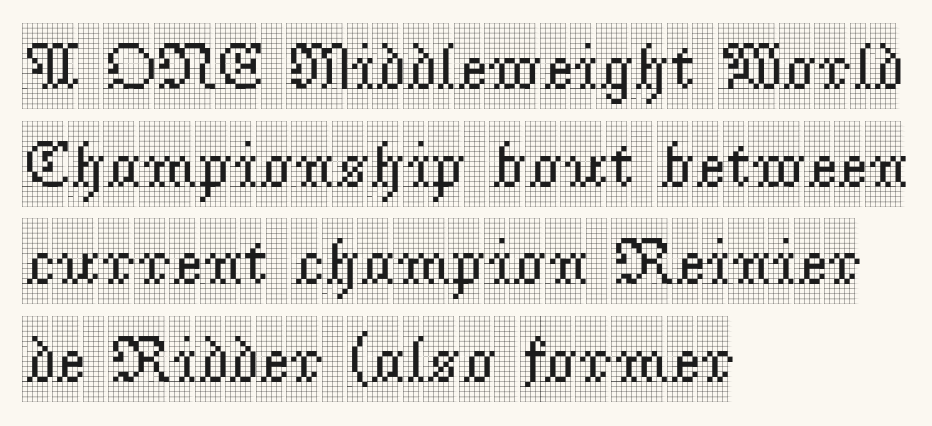
This rendering leaves character spacing at its baseline value. The specimen reads as upright at a glance. Typeset ragged right — the left edge is the straight one. Reading down the column, the eye jumps a familiar distance to each next line. Looks like regular typesetting: each glyph gets only the width it needs. Regarding serifs, this sample has them.
